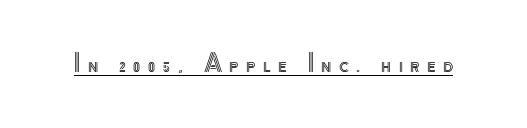
Q: Is the text italic (slanted)? A: No, it is upright.
Q: Is the text underlined? A: Yes.
Q: Is the spacing between letters normal or unusually wide? A: Unusually wide.
